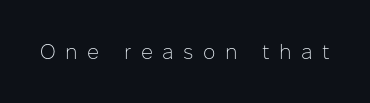
{"italic": "no", "bold": "no", "underline": "no", "letter_spacing": "wide", "letter_spacing_em": 0.45, "glyph_px": 21}
